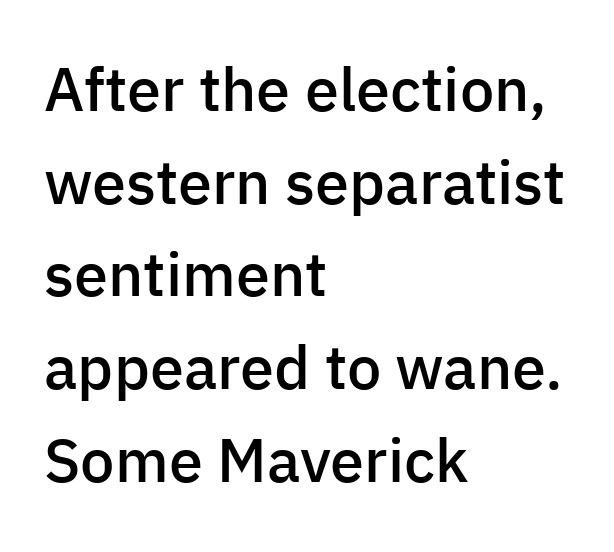
The image shows 61 px semibold sans-serif type, upright; set left-aligned, normal line spacing (1.52x), normal letter spacing, not underlined; low stroke contrast and a medium x-height.
